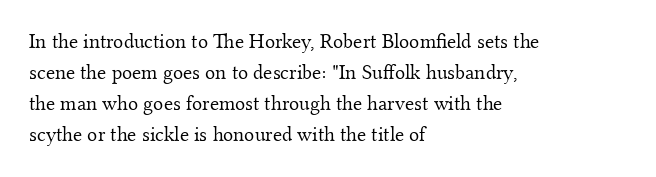
No chunkiness to these letters — they're not bold. The area under the type is left untouched. This rendering uses left alignment, leaving the right contour irregular. The font's upright variant was chosen for this text. Compared with typical body copy, the letter spacing here is the same.
